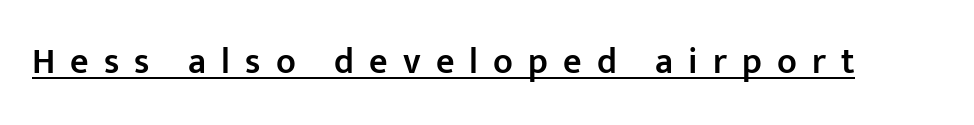
{"serif": "no", "italic": "no", "bold": "semi", "weight": "semibold", "width": "normal", "stroke_contrast": "low", "x_height": "medium", "monospaced": "no", "underline": "yes", "letter_spacing": "wide", "letter_spacing_em": 0.42, "glyph_px": 36}
